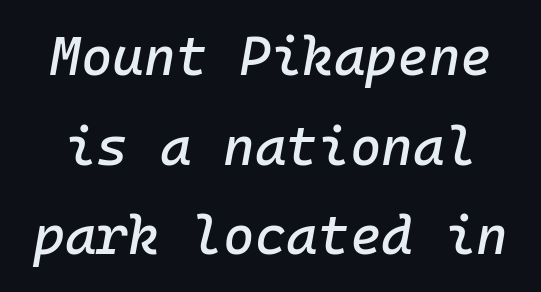
You could count columns in this text — the font is strictly monospaced. Has an underline been added? It has not. Slanted lettering throughout. Observe the ordinary spacing: letters are neighbours, not strangers.
